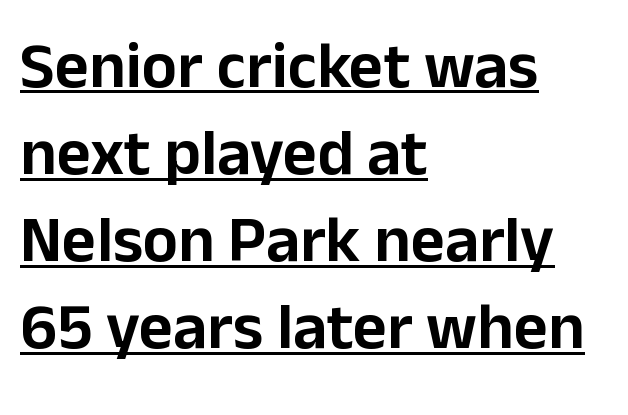
Q: Is the text italic (slanted)? A: No, it is upright.
Q: Is the typeface a serif or a sans-serif typeface? A: Sans-serif.
Q: Is the text underlined? A: Yes.
Q: How is the paragraph aligned? A: Left-aligned.
Q: Is the spacing between letters normal or unusually wide? A: Normal.
Q: Is the spacing between lines tight, normal or loose? A: Normal.
Q: Width (condensed, normal, or wide)? A: Normal.
Q: Stroke contrast? A: Low.
Q: x-height? A: Medium.
Q: Monospaced? A: No.
